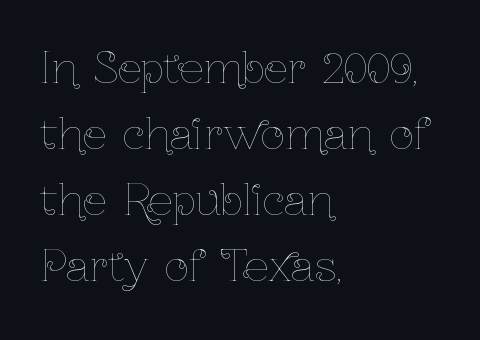
Here the designer chose a conventional face with non-uniform glyph widths. No extra ink here — the face is not bold. Any mark beneath the type? The region is blank. Typeset ragged right — the left edge is the straight one. Unlike italic type, these characters show no tilt at all. Quick note: interline space is typical.
